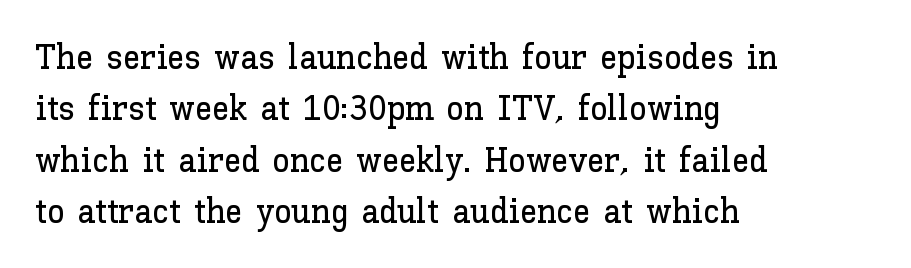
The image shows 35 px text type, upright; set left-aligned, normal line spacing (1.47x), normal letter spacing, not underlined; low stroke contrast and a medium x-height.
